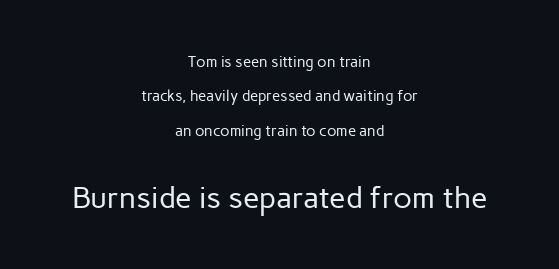
Q: Is the text bold? A: No.
Q: Is the text italic (slanted)? A: No, it is upright.
Q: Is the typeface a serif or a sans-serif typeface? A: Sans-serif.
Q: Is the text underlined? A: No.
Q: How is the paragraph aligned? A: Centered.
Q: Is the spacing between letters normal or unusually wide? A: Normal.
Q: Is the spacing between lines tight, normal or loose? A: Loose.
Q: Which block of text is set in a larger size, the first (top) or the second (bottom)? A: The second (bottom) one.
Q: Width (condensed, normal, or wide)? A: Normal.
Q: Stroke contrast? A: Low.
Q: x-height? A: Medium.
Q: Monospaced? A: No.
